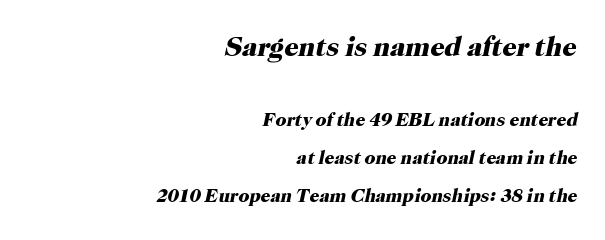
The image shows 28 px heavy serif type, italic (leaning right); set right-aligned, loose line spacing (2.01x), normal letter spacing, not underlined; the first (top) block is 1.47x larger; high stroke contrast and a medium x-height.
